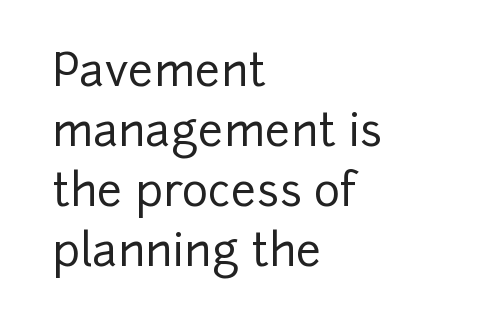
The image shows 45 px sans-serif type, upright; set left-aligned, normal line spacing (1.33x), normal letter spacing, not underlined; low stroke contrast and a medium x-height.
